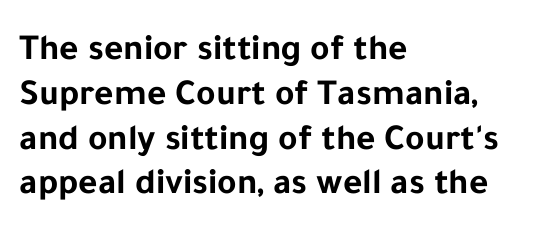
Note the varied advance widths — an 'i' is clearly narrower than an 'm'. Tall strokes in this sample are plumb rather than angled. The face used here is rendered with its standard letterfit. Which margin do the lines hug? The left one — the right edge is uneven. Each letter's strokes conclude bluntly, with no projecting serifs. Descender tails drop into unmarked territory.
